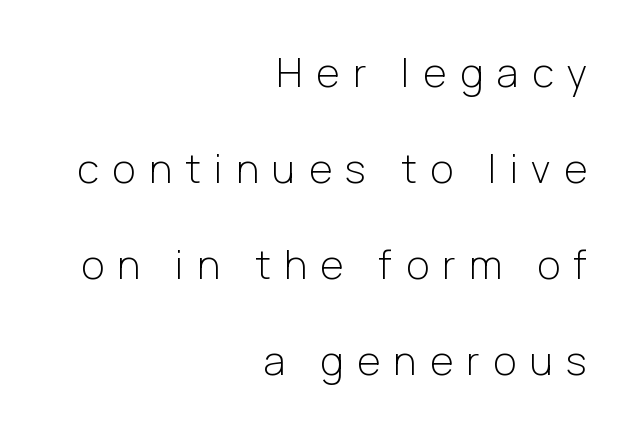
Q: Is the text bold? A: No.
Q: Is the text italic (slanted)? A: No, it is upright.
Q: Is the typeface a serif or a sans-serif typeface? A: Sans-serif.
Q: Is the text underlined? A: No.
Q: How is the paragraph aligned? A: Right-aligned.
Q: Is the spacing between letters normal or unusually wide? A: Unusually wide.
Q: Is the spacing between lines tight, normal or loose? A: Loose.
Q: Width (condensed, normal, or wide)? A: Normal.
Q: Stroke contrast? A: Low.
Q: x-height? A: Medium.
Q: Monospaced? A: No.
